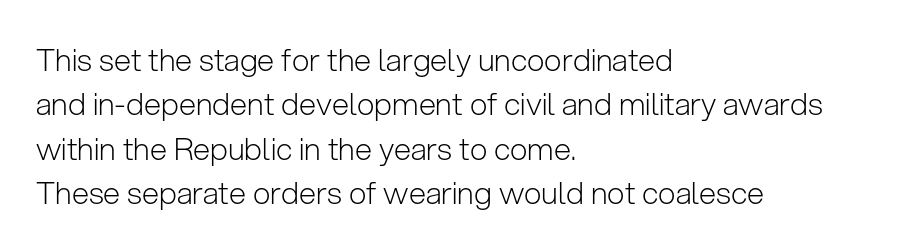
A typesetter would call this leading conventional body-copy spacing. To sum up the face: it is a sans, with no serifs. Horizontally, the lines are justified to the leading edge only. Nothing heavy about these letters — not bold at all.
